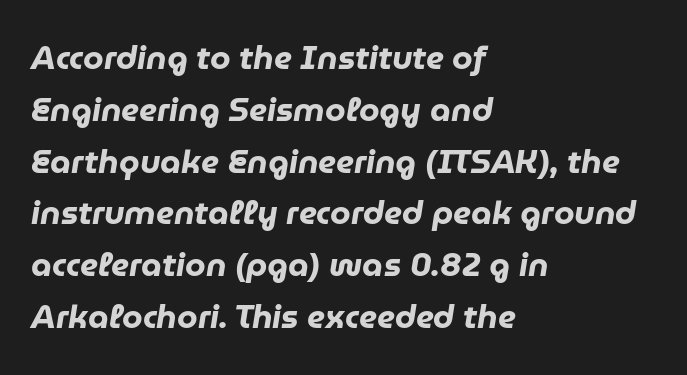
The image shows 33 px heavy type, italic (leaning right); set left-aligned, normal line spacing (1.57x), normal letter spacing, not underlined; low stroke contrast and a medium x-height.
